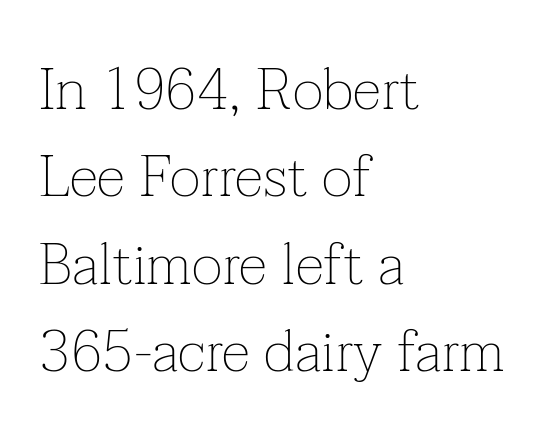
Q: Is the text bold? A: No.
Q: Is the text italic (slanted)? A: No, it is upright.
Q: Is the typeface a serif or a sans-serif typeface? A: Serif.
Q: Is the text underlined? A: No.
Q: How is the paragraph aligned? A: Left-aligned.
Q: Is the spacing between letters normal or unusually wide? A: Normal.
Q: Is the spacing between lines tight, normal or loose? A: Normal.
Q: Width (condensed, normal, or wide)? A: Normal.
Q: Stroke contrast? A: Low.
Q: x-height? A: Medium.
Q: Monospaced? A: No.
